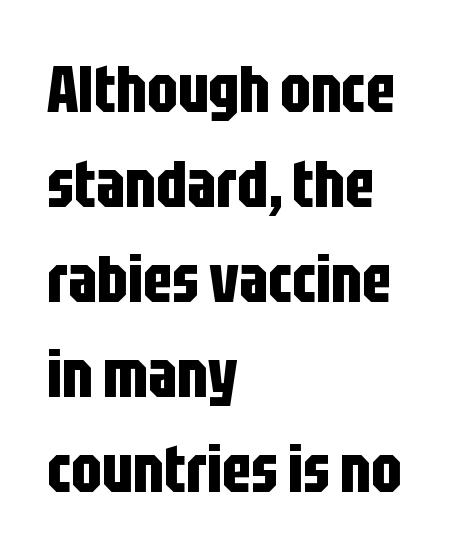
The lettering stays uniformly vertical, giving the passage a roman look. Chunky letters — that's bold for sure. Just letters on the line, the space beneath them empty. Casual observation: everything's shoved over to the left.
